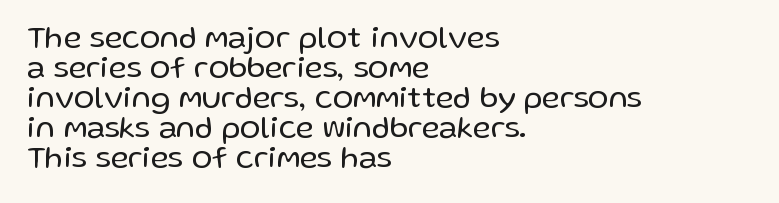
The image shows 31 px regular-weight sans-serif type, upright; set left-aligned, tight line spacing (0.97x), normal letter spacing, not underlined; low stroke contrast and a medium x-height.
